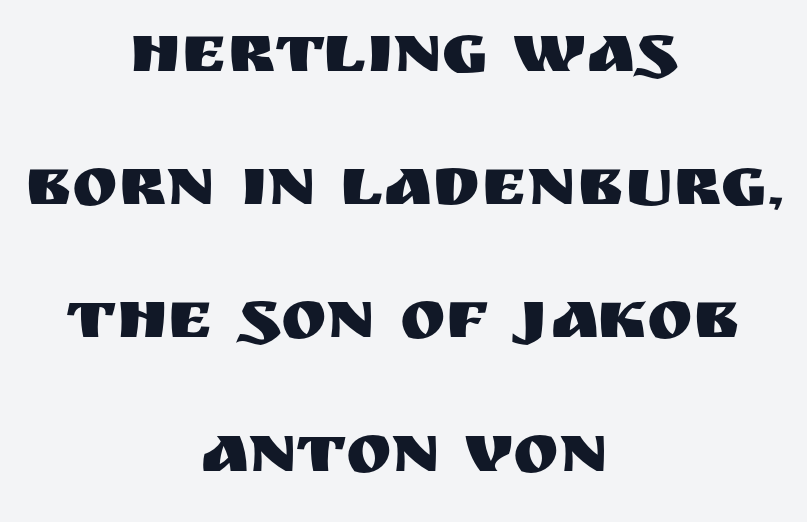
The image shows 69 px sans-serif type, upright; set centered, loose line spacing (1.93x), normal letter spacing, not underlined; medium stroke contrast and a large x-height.
